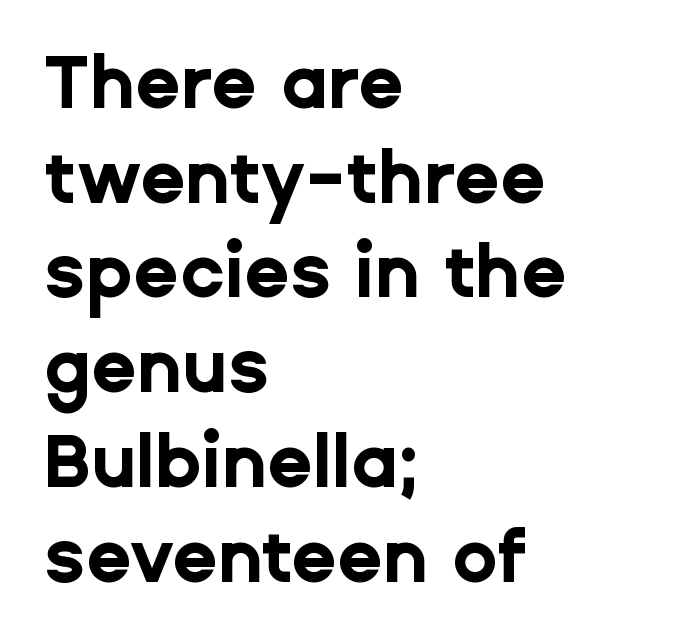
{"serif": "no", "italic": "no", "bold": "yes", "weight": "bold", "width": "normal", "stroke_contrast": "low", "x_height": "medium", "monospaced": "no", "underline": "no", "align": "left", "line_spacing": "normal", "line_spacing_ratio": 1.28, "letter_spacing": "normal", "letter_spacing_em": 0.0, "glyph_px": 74}
